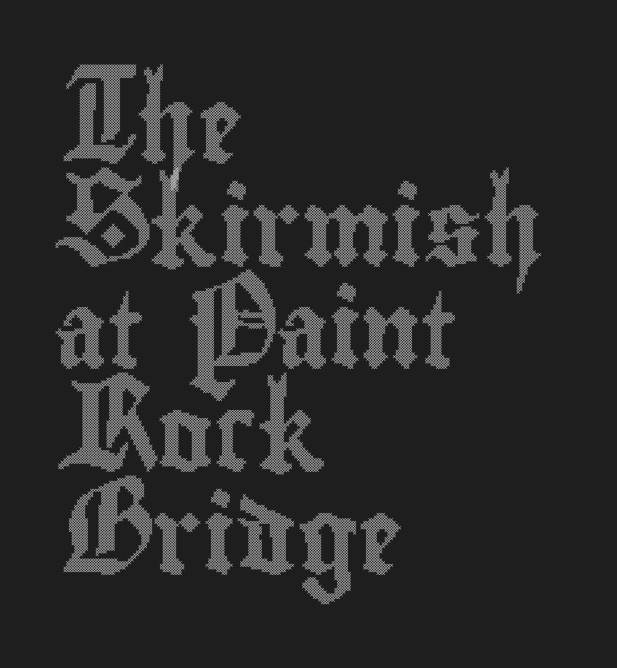
{"italic": "no", "width": "condensed", "x_height": "small", "monospaced": "no", "underline": "no", "align": "left", "line_spacing": "normal", "line_spacing_ratio": 1.37, "letter_spacing": "normal", "letter_spacing_em": 0.0, "glyph_px": 75}
